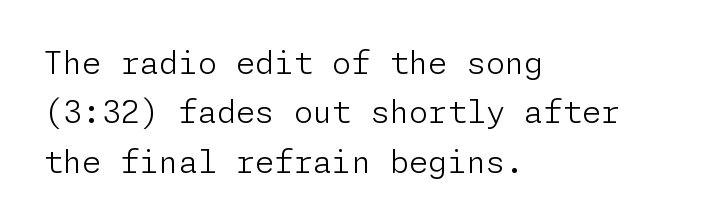
Q: Is the text bold? A: No.
Q: Is the text italic (slanted)? A: No, it is upright.
Q: Is the typeface a serif or a sans-serif typeface? A: Sans-serif.
Q: Is the text underlined? A: No.
Q: How is the paragraph aligned? A: Left-aligned.
Q: Is the spacing between letters normal or unusually wide? A: Normal.
Q: Is the spacing between lines tight, normal or loose? A: Normal.
Q: Width (condensed, normal, or wide)? A: Normal.
Q: Stroke contrast? A: Low.
Q: x-height? A: Medium.
